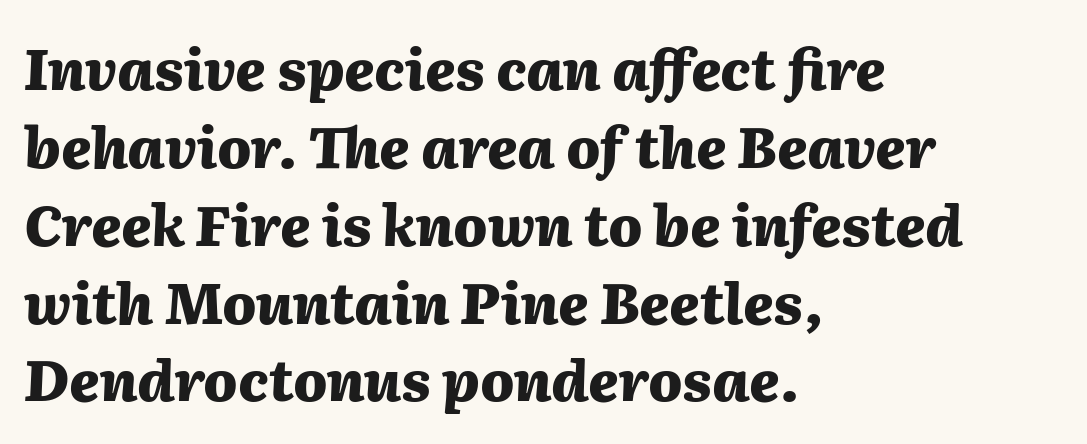
The image shows 56 px heavy type, italic (leaning right); set left-aligned, normal line spacing (1.39x), normal letter spacing, not underlined; medium stroke contrast and a medium x-height.
